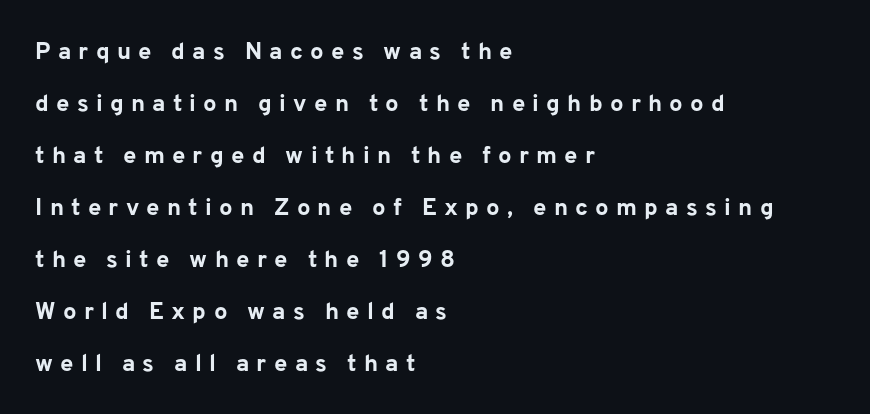
The line texture is sparse and dotted thanks to wide tracking. Caption: multi-line text, flush left, ragged right. Rule under the text: the space is simply empty. You can tell it's not italic because the verticals are truly vertical. The passage shown is emphatically bold.
